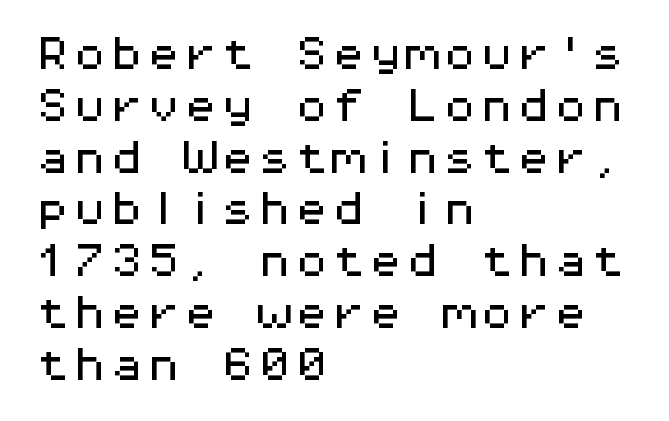
The image shows 37 px wide sans-serif type, upright, monospaced; set left-aligned, normal line spacing (1.4x), normal letter spacing, not underlined; medium stroke contrast and a medium x-height.
